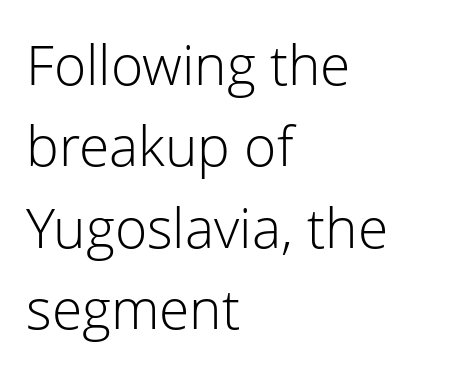
Unlike a traditional serif, this face leaves its strokes unadorned. Line beginnings align vertically; line endings do not. Here the designer chose a conventional face with non-uniform glyph widths. The foot of each line stays bare and open. Vertical stems look standard width or narrower in stroke. Observe the ordinary spacing: letters are neighbours, not strangers.
